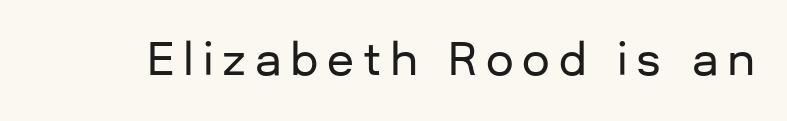
Q: Is the text italic (slanted)? A: No, it is upright.
Q: Is the typeface a serif or a sans-serif typeface? A: Sans-serif.
Q: Is the text underlined? A: No.
Q: Is the spacing between letters normal or unusually wide? A: Unusually wide.
Q: Width (condensed, normal, or wide)? A: Normal.
Q: Stroke contrast? A: Low.
Q: x-height? A: Medium.
Q: Monospaced? A: No.
